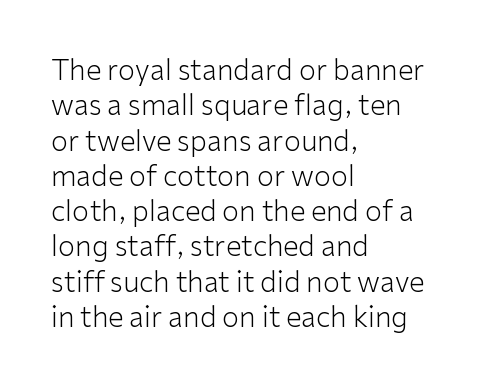
{"serif": "no", "italic": "no", "bold": "no", "weight": "light", "width": "normal", "stroke_contrast": "low", "x_height": "medium", "monospaced": "no", "underline": "no", "align": "left", "line_spacing": "normal", "line_spacing_ratio": 1.26, "letter_spacing": "normal", "letter_spacing_em": 0.0, "glyph_px": 28}
